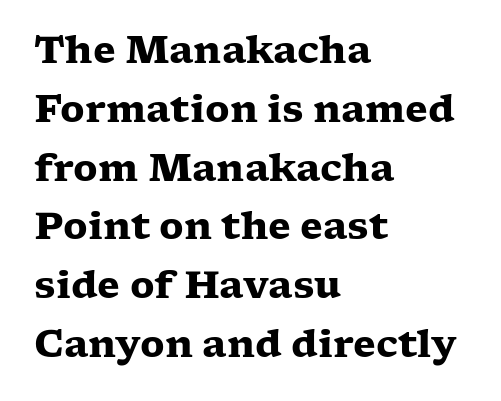
Is the type bold? Yes — the strokes are clearly thick and heavy. Baseline-to-baseline distance is the conventional proportion of letter height. This is roman type, the default non-slanted kind. The type family on display is of the serif kind.
